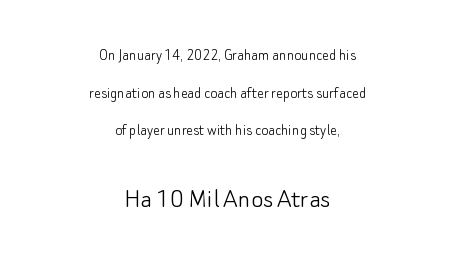
The image shows 29 px light sans-serif type, upright; set centered, loose line spacing (2.21x), normal letter spacing, not underlined; the second (bottom) block is 1.71x larger; low stroke contrast and a small x-height.
